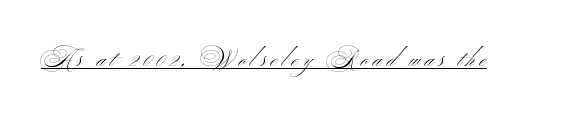
{"bold": "no", "underline": "yes", "letter_spacing": "wide", "letter_spacing_em": 0.24, "glyph_px": 22}
